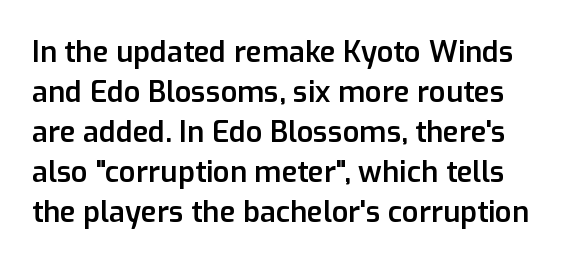
Q: Is the text bold? A: Semi-bold.
Q: Is the text italic (slanted)? A: No, it is upright.
Q: Is the typeface a serif or a sans-serif typeface? A: Sans-serif.
Q: Is the text underlined? A: No.
Q: Is the spacing between letters normal or unusually wide? A: Normal.
Q: Is the spacing between lines tight, normal or loose? A: Normal.
Q: Width (condensed, normal, or wide)? A: Normal.
Q: Stroke contrast? A: Low.
Q: x-height? A: Medium.
Q: Monospaced? A: No.
